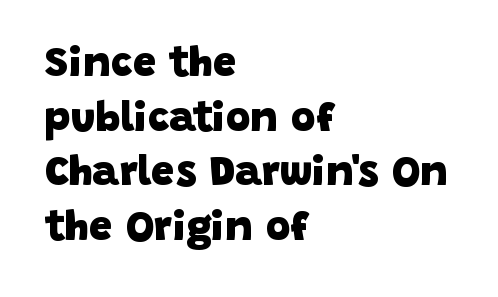
Q: Is the text bold? A: Yes.
Q: Is the typeface a serif or a sans-serif typeface? A: Sans-serif.
Q: Is the text underlined? A: No.
Q: How is the paragraph aligned? A: Left-aligned.
Q: Is the spacing between letters normal or unusually wide? A: Normal.
Q: Is the spacing between lines tight, normal or loose? A: Normal.
Q: Width (condensed, normal, or wide)? A: Normal.
Q: Stroke contrast? A: Low.
Q: x-height? A: Large.
Q: Monospaced? A: No.
